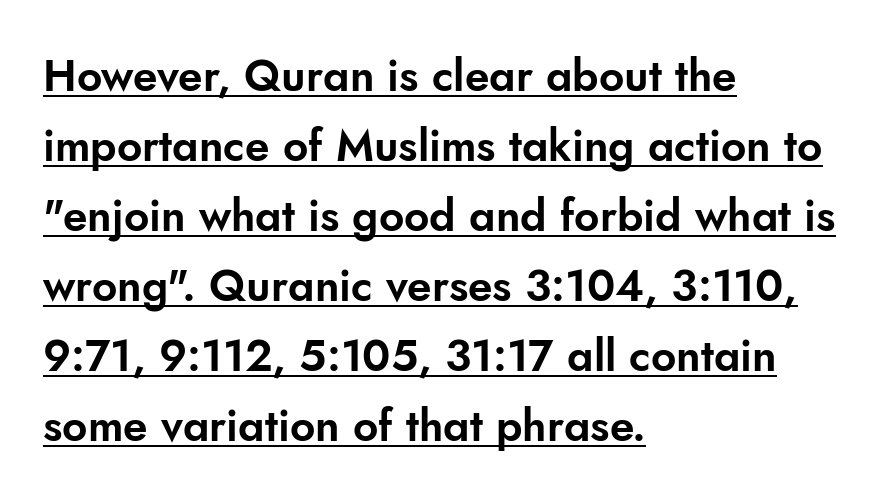
A typesetter would mark this as roman, not italic. Reading down the column, the eye jumps a familiar distance to each next line. This rendering features underlined lettering. Here the glyphs are tracked normally, forming tight word shapes. The type family on display is of the sans-serif kind.
